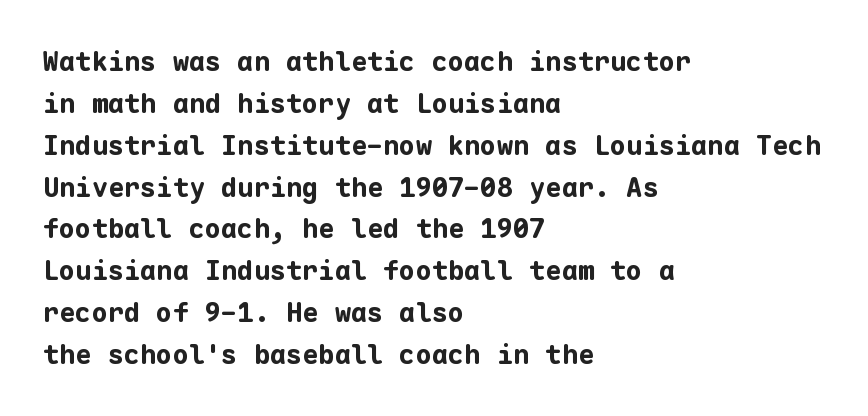
The image shows 27 px bold type, upright; set left-aligned, normal line spacing (1.55x), normal letter spacing, not underlined.
